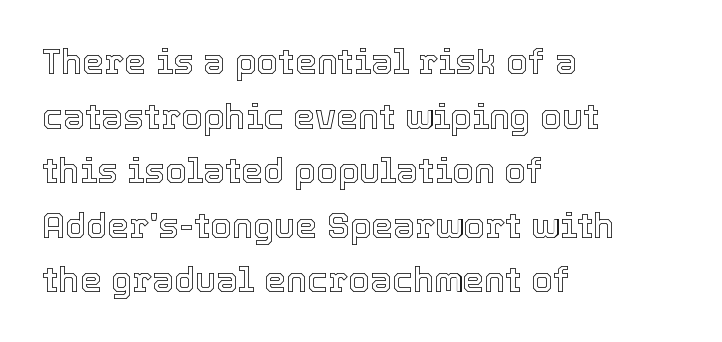
The image shows 35 px text type, upright; set left-aligned, normal line spacing (1.56x), normal letter spacing, not underlined; a medium x-height.
